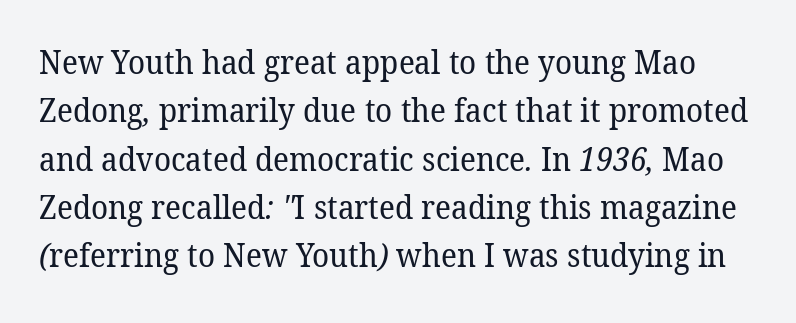
{"serif": "yes", "bold": "no", "weight": "regular", "width": "normal", "stroke_contrast": "low", "x_height": "medium", "monospaced": "no", "underline": "no", "line_spacing": "normal", "line_spacing_ratio": 1.51, "letter_spacing": "normal", "letter_spacing_em": 0.0, "glyph_px": 32}
